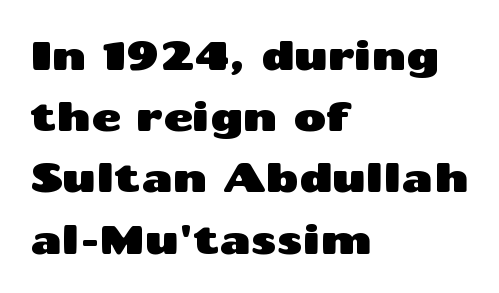
Q: Is the text italic (slanted)? A: No, it is upright.
Q: Is the typeface a serif or a sans-serif typeface? A: Sans-serif.
Q: Is the text underlined? A: No.
Q: How is the paragraph aligned? A: Left-aligned.
Q: Is the spacing between letters normal or unusually wide? A: Normal.
Q: Is the spacing between lines tight, normal or loose? A: Normal.
Q: Width (condensed, normal, or wide)? A: Wide.
Q: Stroke contrast? A: Medium.
Q: x-height? A: Medium.
Q: Monospaced? A: No.
